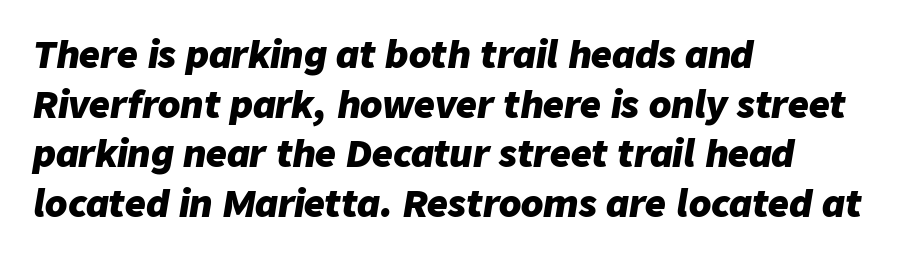
{"italic": "yes", "lean": "right", "slant_degrees": 9, "bold": "yes", "weight": "heavy", "width": "normal", "stroke_contrast": "low", "x_height": "medium", "monospaced": "no", "underline": "no", "align": "left", "line_spacing": "normal", "line_spacing_ratio": 1.38, "letter_spacing": "normal", "letter_spacing_em": 0.0, "glyph_px": 36}
